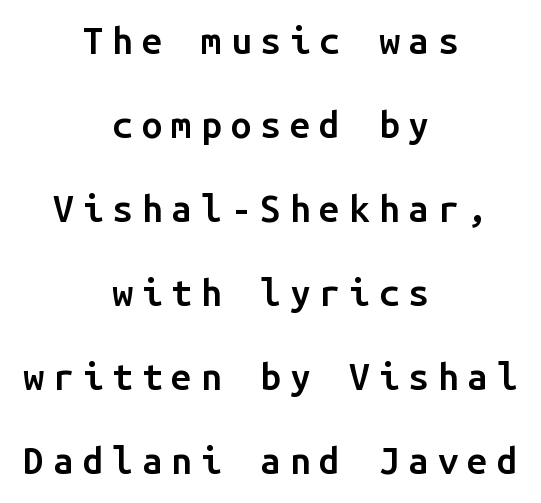
Vertically, the passage feels expansive, rows floating well apart. The type sits square on the baseline with zero lean. Check under the words: just untouched page. You could count columns in this text — the font is strictly monospaced.
